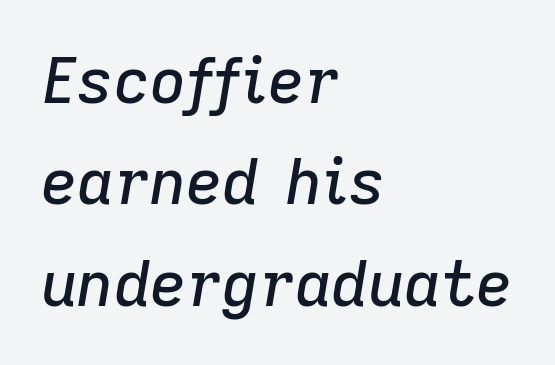
Q: Is the text italic (slanted)? A: Yes, it leans right by about 9 degrees.
Q: Is the text underlined? A: No.
Q: How is the paragraph aligned? A: Left-aligned.
Q: Is the spacing between letters normal or unusually wide? A: Normal.
Q: Is the spacing between lines tight, normal or loose? A: Normal.
Q: Width (condensed, normal, or wide)? A: Normal.
Q: Stroke contrast? A: Low.
Q: x-height? A: Medium.
Q: Monospaced? A: No.
